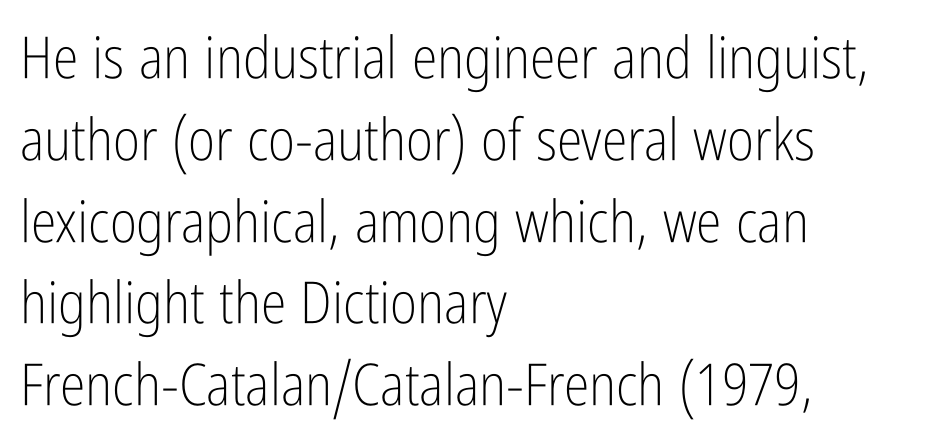
All the whitespace from short lines collects on the right. Students, observe: this is what conventionally led text looks like. The font family rendered here belongs to the sans-serif group. Descender tails drop into unmarked territory. Students, note that the glyphs here touch the page at normal intervals. Character widths vary here, with narrow letters taking less room than wide ones.
